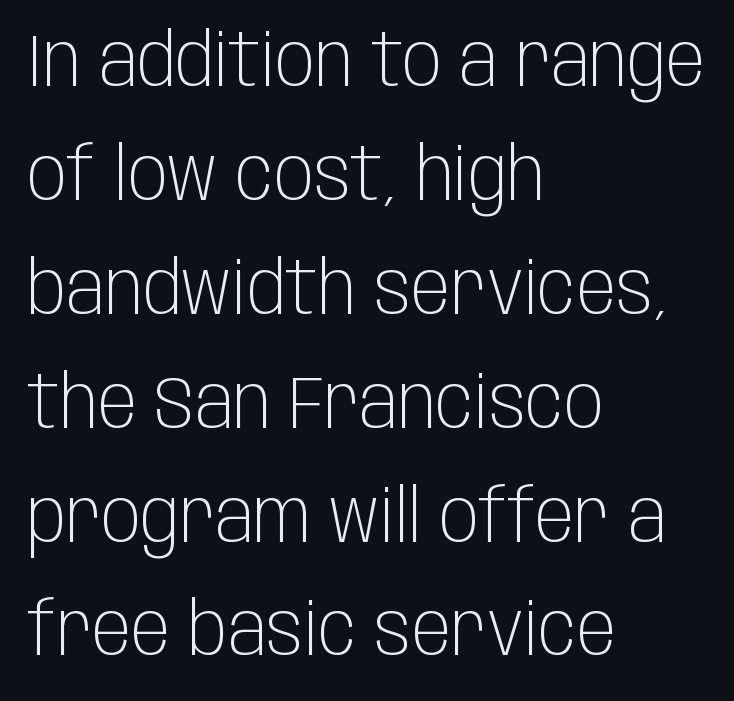
{"serif": "no", "italic": "no", "bold": "no", "weight": "light", "width": "condensed", "stroke_contrast": "low", "x_height": "large", "monospaced": "no", "underline": "no", "align": "left", "line_spacing": "normal", "line_spacing_ratio": 1.56, "letter_spacing": "normal", "letter_spacing_em": 0.0, "glyph_px": 73}
